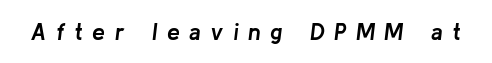
{"italic": "yes", "lean": "right", "slant_degrees": 8, "bold": "yes", "underline": "no", "letter_spacing": "wide", "letter_spacing_em": 0.41, "glyph_px": 23}
